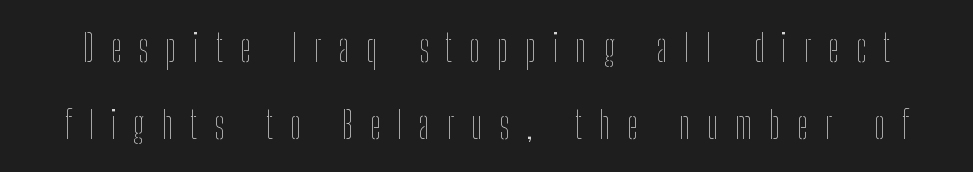
The rendering uses natural spacing where letterforms have individual widths. The tracking reads as deliberately expanded to a designer's eye. The foot of each line stays bare and open. Every stem runs plumb, perpendicular to the baseline.
